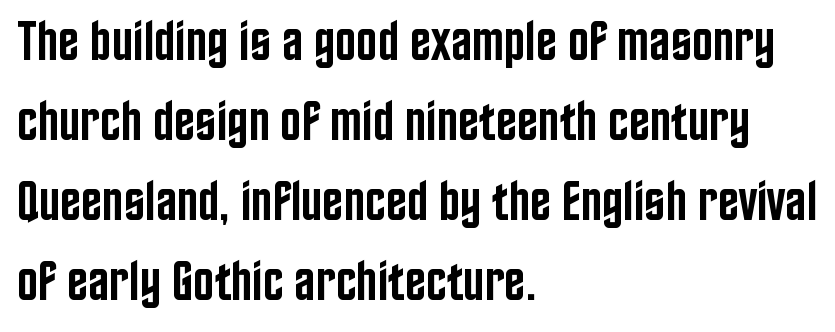
{"serif": "no", "italic": "no", "bold": "semi", "weight": "semibold", "width": "condensed", "stroke_contrast": "low", "x_height": "large", "monospaced": "no", "underline": "no", "align": "left", "line_spacing": "normal", "line_spacing_ratio": 1.43, "letter_spacing": "normal", "letter_spacing_em": 0.0, "glyph_px": 56}
